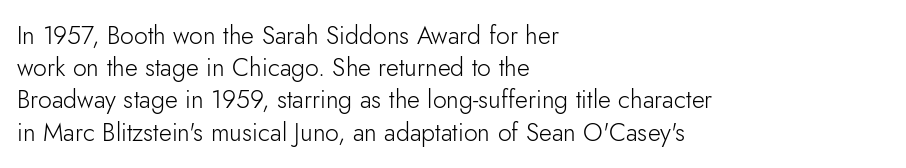
{"italic": "no", "bold": "no", "underline": "no", "align": "left", "line_spacing": "normal", "line_spacing_ratio": 1.29, "letter_spacing": "normal", "letter_spacing_em": 0.0, "glyph_px": 25}
